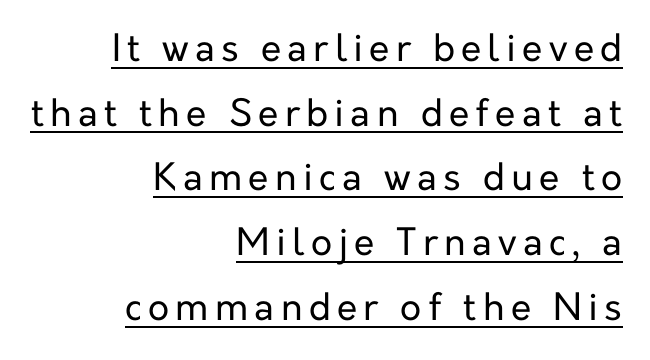
Q: Is the text bold? A: No.
Q: Is the text italic (slanted)? A: No, it is upright.
Q: Is the typeface a serif or a sans-serif typeface? A: Sans-serif.
Q: Is the text underlined? A: Yes.
Q: How is the paragraph aligned? A: Right-aligned.
Q: Width (condensed, normal, or wide)? A: Normal.
Q: Stroke contrast? A: Low.
Q: x-height? A: Medium.
Q: Monospaced? A: No.
